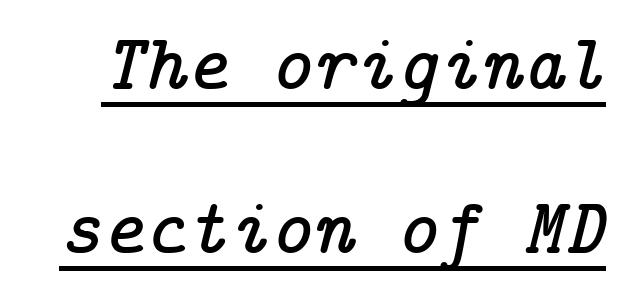
{"serif": "yes", "italic": "yes", "lean": "right", "slant_degrees": 14, "width": "normal", "stroke_contrast": "low", "x_height": "medium", "underline": "yes", "line_spacing": "loose", "line_spacing_ratio": 2.05, "letter_spacing": "normal", "letter_spacing_em": 0.0, "glyph_px": 80}
